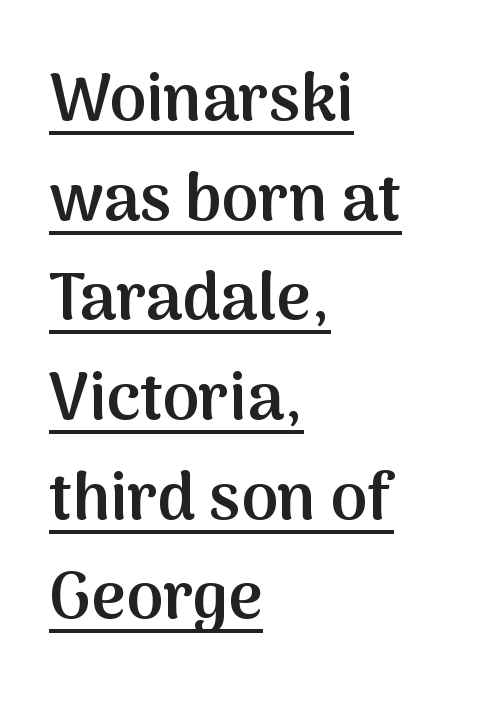
Q: Is the text bold? A: Semi-bold.
Q: Is the text italic (slanted)? A: No, it is upright.
Q: Is the typeface a serif or a sans-serif typeface? A: Sans-serif.
Q: Is the text underlined? A: Yes.
Q: How is the paragraph aligned? A: Left-aligned.
Q: Is the spacing between letters normal or unusually wide? A: Normal.
Q: Is the spacing between lines tight, normal or loose? A: Normal.
Q: Width (condensed, normal, or wide)? A: Normal.
Q: Stroke contrast? A: Medium.
Q: x-height? A: Medium.
Q: Monospaced? A: No.
